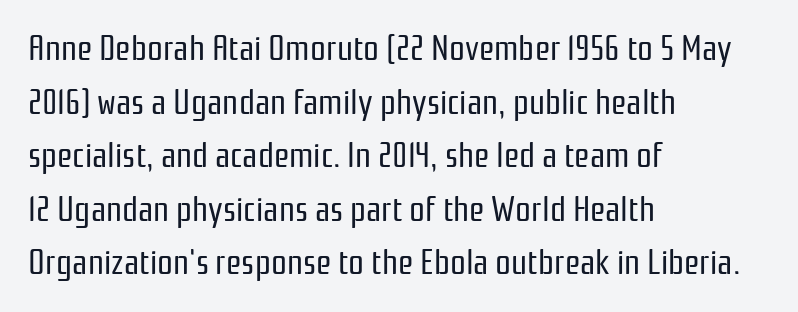
Is the type heavy? It reads as light-to-regular instead. Underline: absent. Here the designer chose a conventional face with non-uniform glyph widths. Regular leading.
